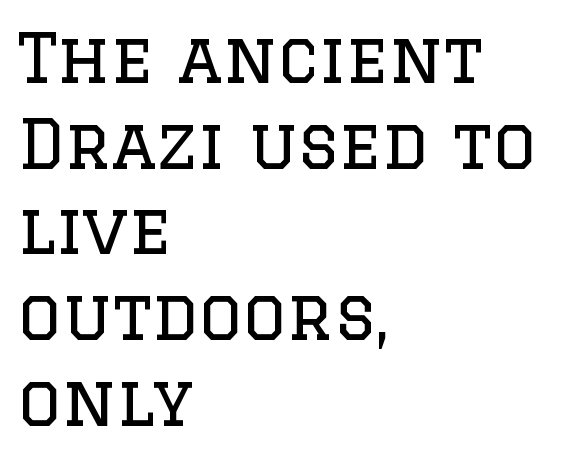
The image shows 68 px regular-weight serif type, upright; set left-aligned, normal line spacing (1.26x), normal letter spacing, not underlined; low stroke contrast and a large x-height.
